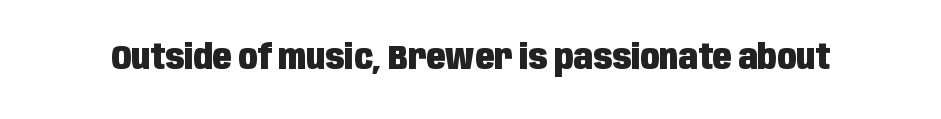
The string is rendered with underlining switched off. Students, this is bold: see how much ink each stroke carries. A sans-serif font was chosen for this passage. Designer's note — italics off, roman on. You could call the tracking neutral — neither tight nor loose.
